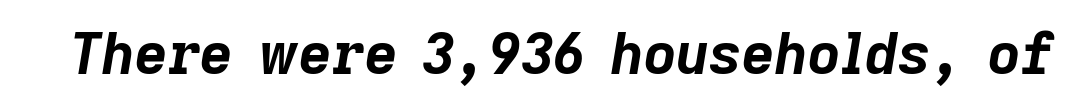
{"italic": "yes", "lean": "right", "slant_degrees": 9, "bold": "yes", "weight": "bold", "width": "normal", "stroke_contrast": "low", "x_height": "medium", "monospaced": "no", "underline": "no", "letter_spacing": "normal", "letter_spacing_em": 0.0, "glyph_px": 57}
